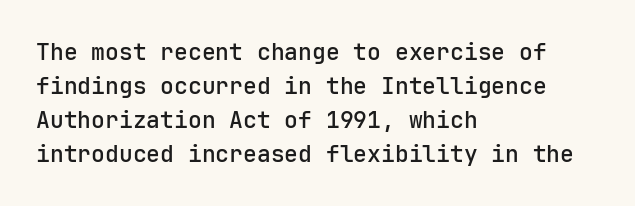
The image shows 23 px text type, upright; set left-aligned, normal line spacing (1.48x), normal letter spacing, not underlined.
